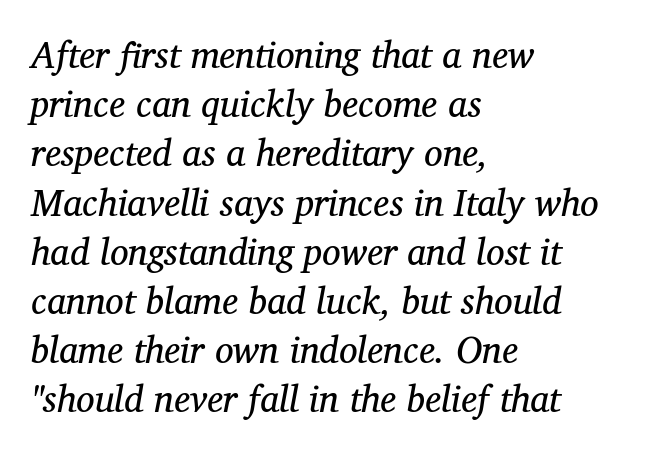
The image shows 37 px regular-weight serif type, italic (leaning right); set left-aligned, normal line spacing (1.33x), normal letter spacing, not underlined; medium stroke contrast and a medium x-height.
